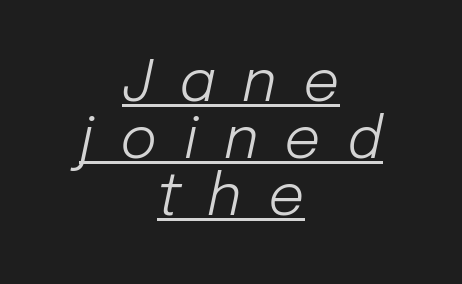
The image shows 57 px light type, italic (leaning right); set centered, tight line spacing (1.0x), unusually wide letter spacing (+0.46 em), underlined; low stroke contrast and a medium x-height.
